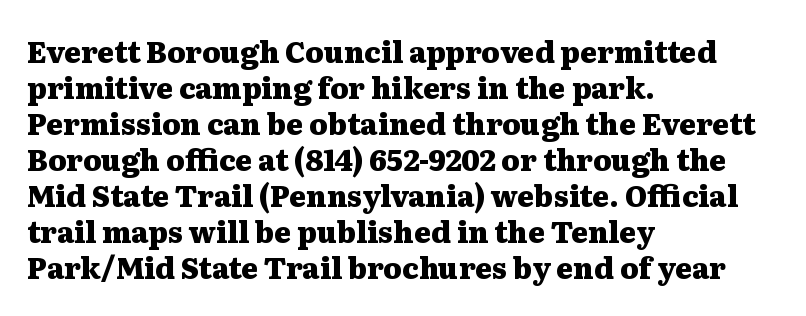
{"serif": "yes", "italic": "no", "bold": "yes", "weight": "heavy", "width": "wide", "stroke_contrast": "medium", "x_height": "medium", "monospaced": "no", "underline": "no", "align": "left", "line_spacing_ratio": 1.24, "letter_spacing": "normal", "letter_spacing_em": 0.0, "glyph_px": 29}
